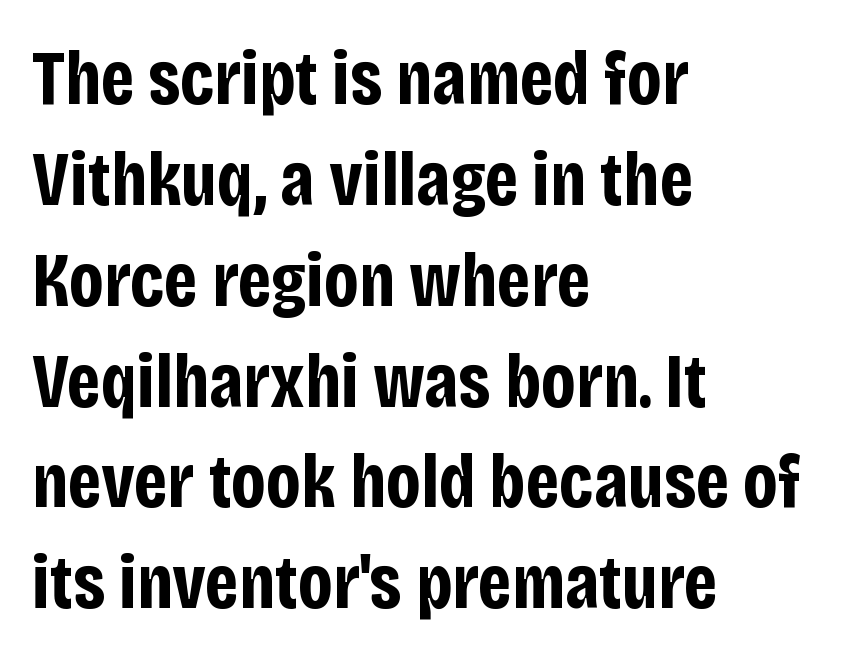
Q: Is the text bold? A: Yes.
Q: Is the text italic (slanted)? A: No, it is upright.
Q: Is the typeface a serif or a sans-serif typeface? A: Sans-serif.
Q: Is the text underlined? A: No.
Q: How is the paragraph aligned? A: Left-aligned.
Q: Is the spacing between letters normal or unusually wide? A: Normal.
Q: Is the spacing between lines tight, normal or loose? A: Normal.
Q: Width (condensed, normal, or wide)? A: Condensed.
Q: Stroke contrast? A: Low.
Q: x-height? A: Large.
Q: Monospaced? A: No.
